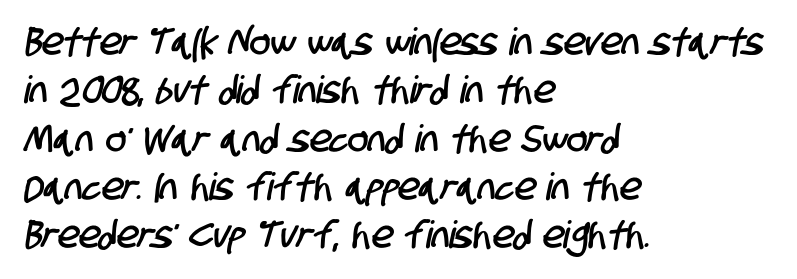
Q: Is the typeface a serif or a sans-serif typeface? A: Sans-serif.
Q: Is the text underlined? A: No.
Q: How is the paragraph aligned? A: Left-aligned.
Q: Is the spacing between letters normal or unusually wide? A: Normal.
Q: Is the spacing between lines tight, normal or loose? A: Normal.
Q: Width (condensed, normal, or wide)? A: Condensed.
Q: Stroke contrast? A: Low.
Q: x-height? A: Large.
Q: Monospaced? A: No.
